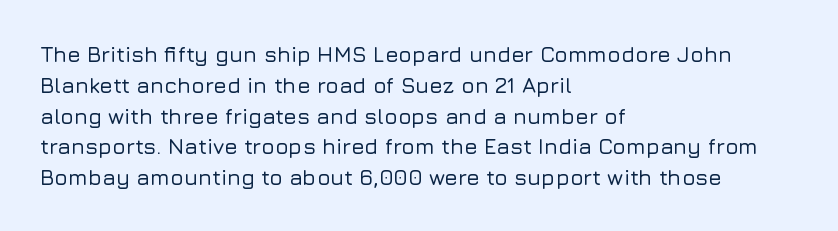
The image shows 22 px text type, upright; set left-aligned, normal line spacing (1.4x), normal letter spacing, not underlined.
